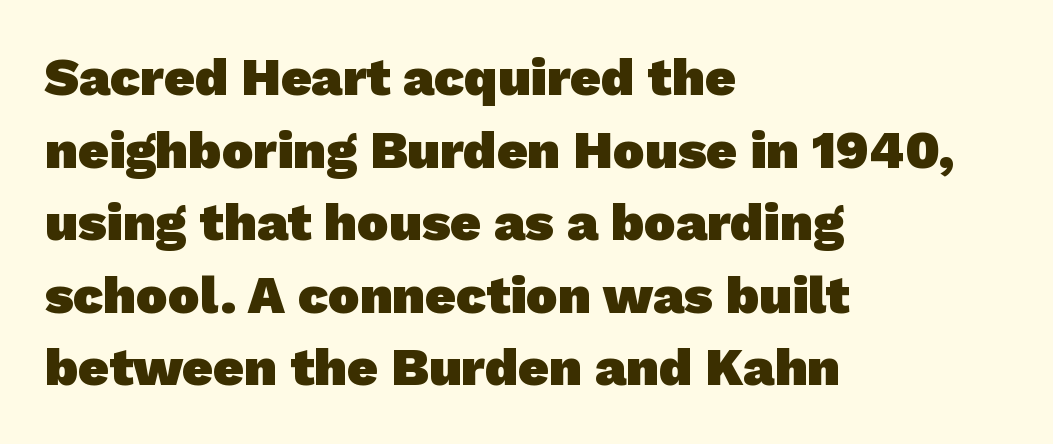
{"serif": "no", "bold": "yes", "weight": "heavy", "width": "normal", "stroke_contrast": "low", "x_height": "medium", "monospaced": "no", "underline": "no", "align": "left", "line_spacing": "normal", "line_spacing_ratio": 1.37, "letter_spacing": "normal", "letter_spacing_em": 0.0, "glyph_px": 53}
